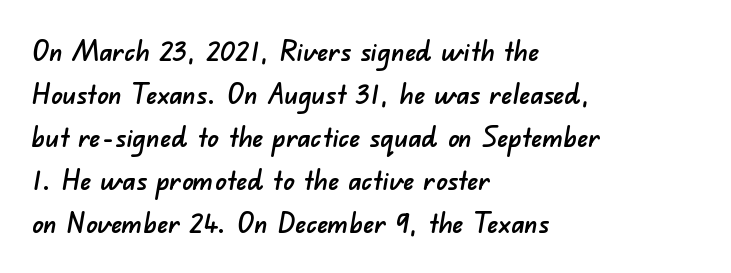
The letters sit at their default tracking, neither squeezed nor spread. Line spacing here is normal. Typographically, this falls in the sans-serif category. Note the varied advance widths — an 'i' is clearly narrower than an 'm'. Visually the block forms a straight wall on the left and a jagged coastline on the right.
